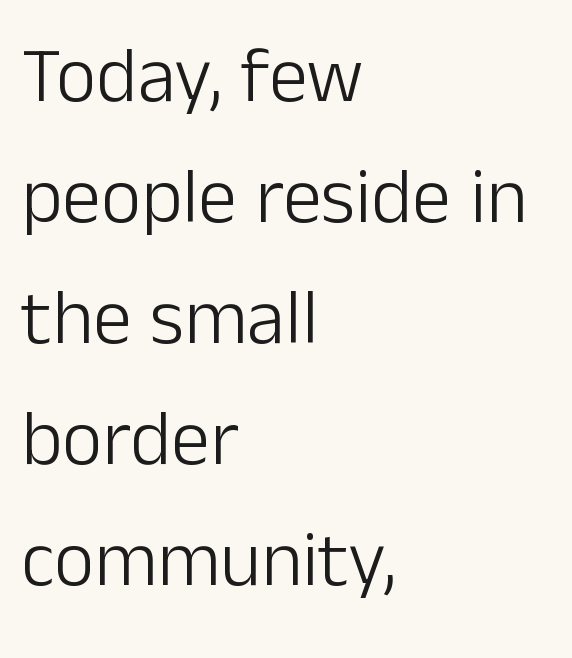
No letter is thick-stroked: the sample isn't bold. Evenly set lines give the paragraph a standard silhouette. The paragraph shown leans on its left margin. The space beneath each line is pristine and unruled. Designer's note — italics off, roman on. Standard letterfit; no display-style spreading of the glyphs.
